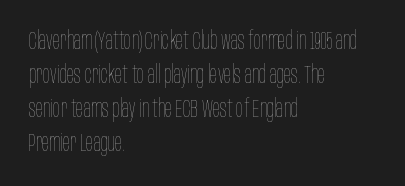
Decoration check: the copy has no underline. Teacher's note: observe the even left margin — that is flush-left alignment. Interline gaps are of average width in this sample. No chunkiness to these letters — they're not bold. These lines were composed using upright roman letters.
